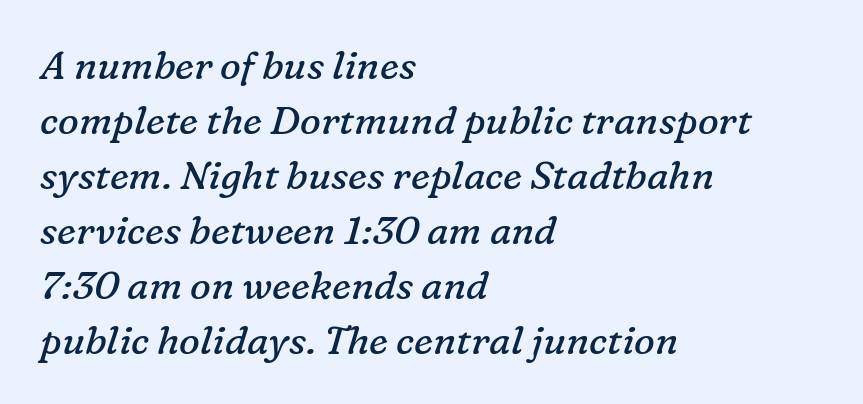
The image shows 39 px regular-weight serif type, italic (leaning right); set left-aligned, normal line spacing (1.41x), normal letter spacing, not underlined; low stroke contrast and a medium x-height.
